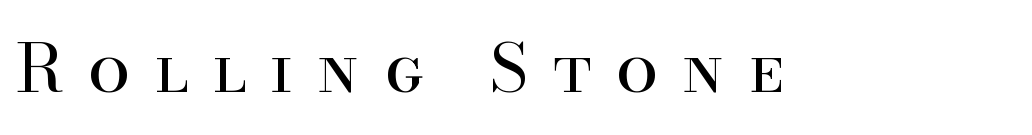
The strokes carry an ordinary text weight at most. What kind of face is this? One with serifs. Is there any slant? The stems are plumb. The tracking reads as deliberately expanded to a designer's eye. Bare-footed words on every line. Looks like regular typesetting: each glyph gets only the width it needs.
